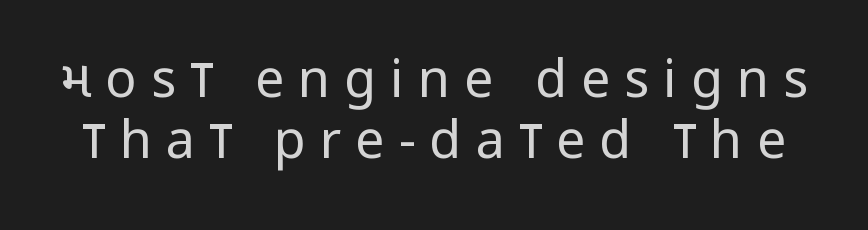
{"serif": "no", "italic": "no", "bold": "no", "weight": "regular", "width": "condensed", "stroke_contrast": "low", "x_height": "large", "monospaced": "no", "underline": "no", "line_spacing_ratio": 1.17, "letter_spacing": "wide", "letter_spacing_em": 0.27, "glyph_px": 52}
